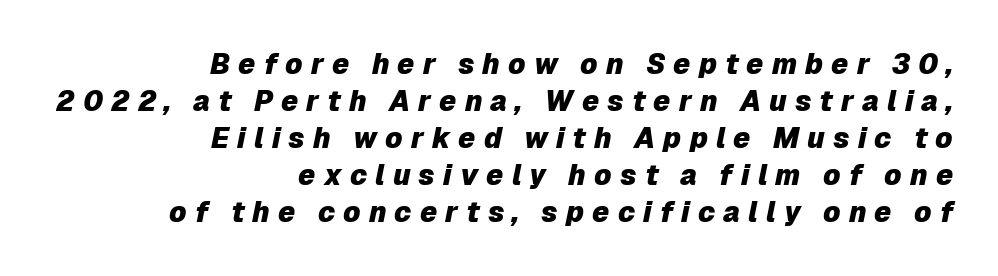
The image shows 28 px heavy type, italic (leaning right); set right-aligned, normal line spacing (1.32x), unusually wide letter spacing (+0.29 em), not underlined; low stroke contrast and a medium x-height.
